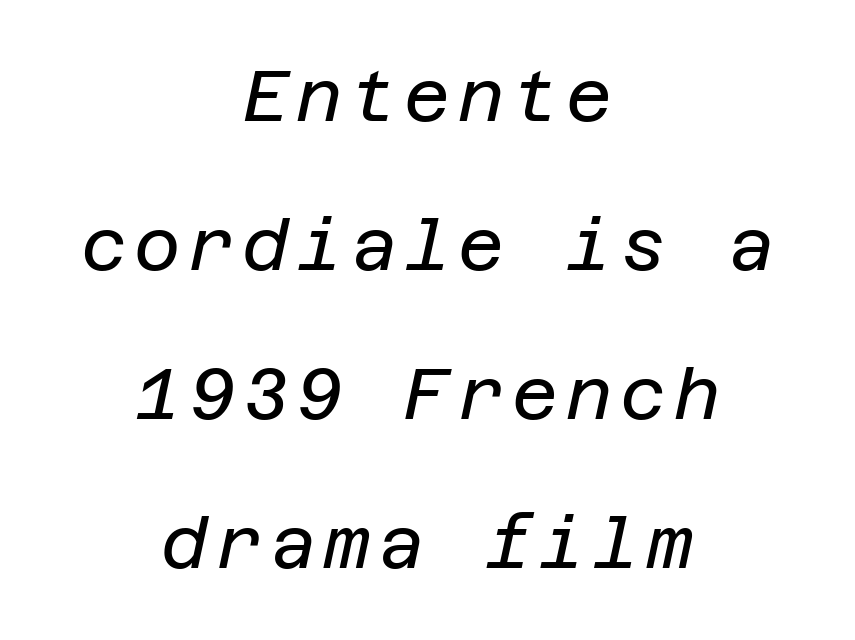
The image shows 71 px regular-weight type, italic (leaning right); set centered, loose line spacing (2.1x), not underlined; low stroke contrast and a large x-height.
